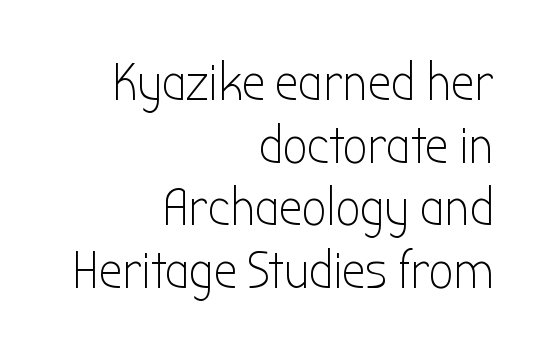
Q: Is the text bold? A: No.
Q: Is the text italic (slanted)? A: No, it is upright.
Q: Is the typeface a serif or a sans-serif typeface? A: Sans-serif.
Q: Is the text underlined? A: No.
Q: How is the paragraph aligned? A: Right-aligned.
Q: Is the spacing between letters normal or unusually wide? A: Normal.
Q: Width (condensed, normal, or wide)? A: Condensed.
Q: Stroke contrast? A: Low.
Q: x-height? A: Medium.
Q: Monospaced? A: No.
